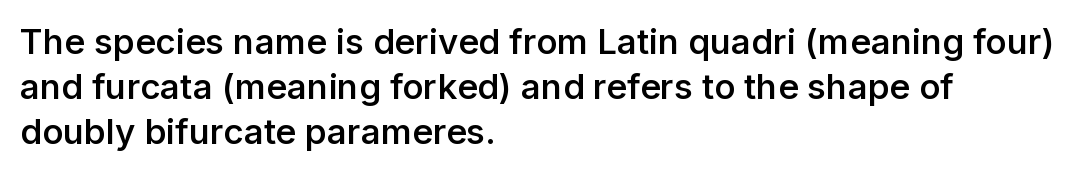
The image shows 35 px semibold sans-serif type, upright; set left-aligned, normal line spacing (1.28x), normal letter spacing, not underlined; low stroke contrast and a medium x-height.
